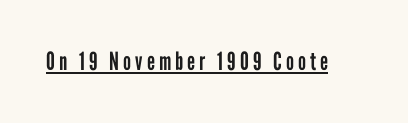
The image shows 25 px text type, upright; set underlined.
